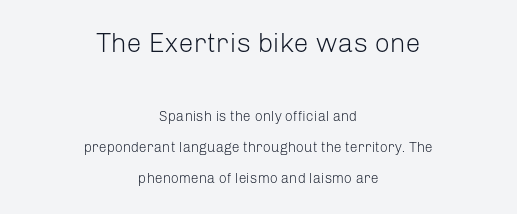
Q: Is the text bold? A: No.
Q: Is the text italic (slanted)? A: No, it is upright.
Q: Is the text underlined? A: No.
Q: How is the paragraph aligned? A: Centered.
Q: Is the spacing between letters normal or unusually wide? A: Normal.
Q: Is the spacing between lines tight, normal or loose? A: Loose.
Q: Which block of text is set in a larger size, the first (top) or the second (bottom)? A: The first (top) one.
